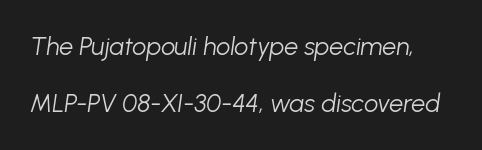
The image shows 25 px text type, italic (leaning right); set loose line spacing (2.27x), normal letter spacing, not underlined.
